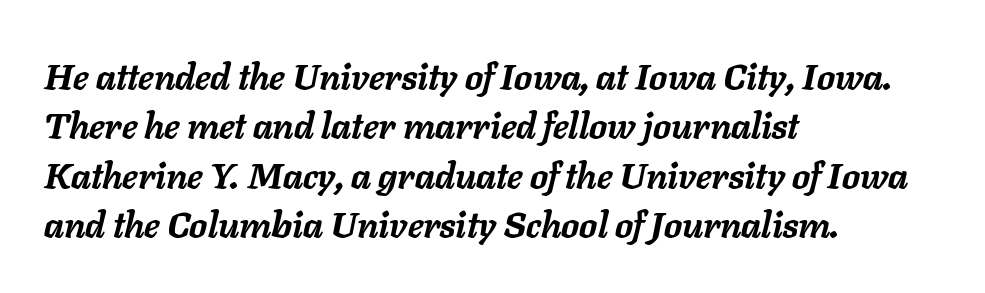
Q: Is the text bold? A: Yes.
Q: Is the text italic (slanted)? A: Yes, it leans right by about 11 degrees.
Q: Is the text underlined? A: No.
Q: How is the paragraph aligned? A: Left-aligned.
Q: Is the spacing between letters normal or unusually wide? A: Normal.
Q: Is the spacing between lines tight, normal or loose? A: Normal.
Q: Width (condensed, normal, or wide)? A: Normal.
Q: Stroke contrast? A: Low.
Q: x-height? A: Medium.
Q: Monospaced? A: No.
